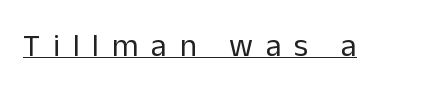
Q: Is the text bold? A: No.
Q: Is the text italic (slanted)? A: No, it is upright.
Q: Is the typeface a serif or a sans-serif typeface? A: Sans-serif.
Q: Is the text underlined? A: Yes.
Q: Is the spacing between letters normal or unusually wide? A: Unusually wide.
Q: Width (condensed, normal, or wide)? A: Normal.
Q: Stroke contrast? A: Low.
Q: x-height? A: Medium.
Q: Monospaced? A: No.
